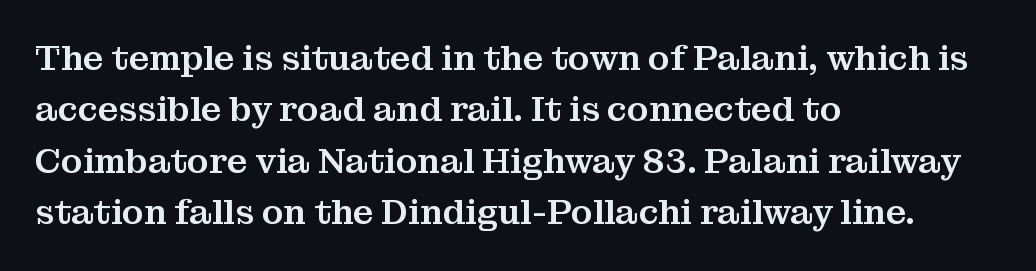
Q: Is the text italic (slanted)? A: No, it is upright.
Q: Is the typeface a serif or a sans-serif typeface? A: Serif.
Q: Is the text underlined? A: No.
Q: How is the paragraph aligned? A: Left-aligned.
Q: Is the spacing between letters normal or unusually wide? A: Normal.
Q: Is the spacing between lines tight, normal or loose? A: Normal.
Q: Width (condensed, normal, or wide)? A: Normal.
Q: Stroke contrast? A: Medium.
Q: x-height? A: Medium.
Q: Monospaced? A: No.
